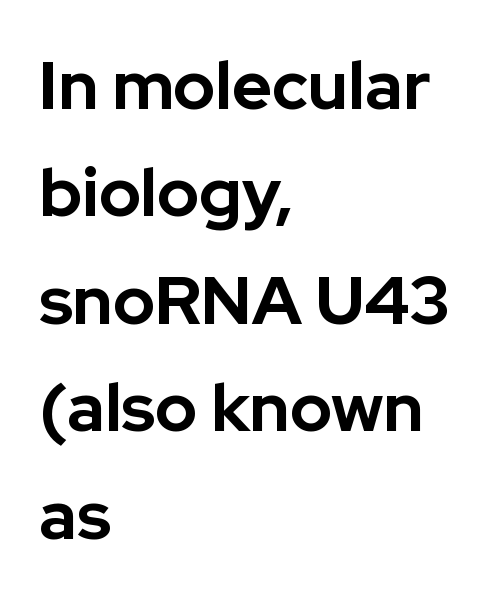
{"serif": "no", "italic": "no", "bold": "yes", "weight": "bold", "width": "normal", "stroke_contrast": "low", "x_height": "medium", "monospaced": "no", "underline": "no", "align": "left", "line_spacing": "normal", "line_spacing_ratio": 1.58, "letter_spacing": "normal", "letter_spacing_em": 0.0, "glyph_px": 68}
